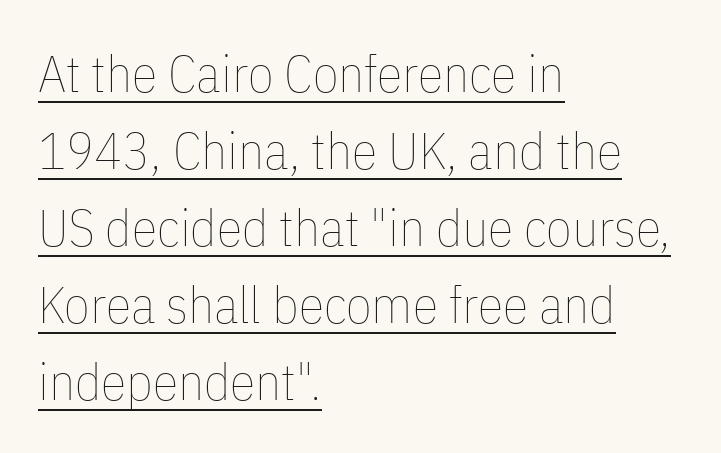
The image shows 52 px thin, condensed type, upright; set left-aligned, normal line spacing (1.48x), normal letter spacing, underlined; low stroke contrast and a medium x-height.
